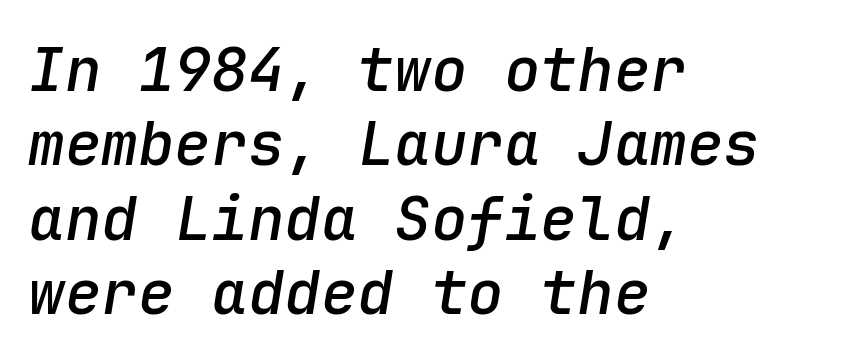
{"italic": "yes", "lean": "right", "slant_degrees": 9, "bold": "semi", "weight": "semibold", "width": "normal", "stroke_contrast": "low", "x_height": "medium", "monospaced": "yes", "underline": "no", "align": "left", "line_spacing_ratio": 1.22, "letter_spacing": "normal", "letter_spacing_em": 0.0, "glyph_px": 61}
